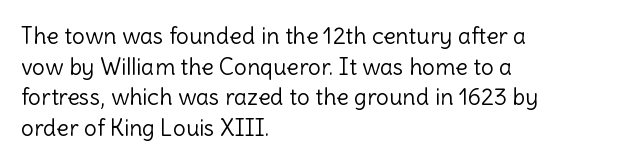
{"italic": "no", "bold": "no", "underline": "no", "align": "left", "line_spacing": "normal", "line_spacing_ratio": 1.33, "letter_spacing": "normal", "letter_spacing_em": 0.0, "glyph_px": 23}
